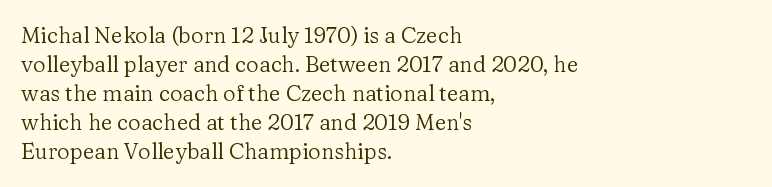
Q: Is the text bold? A: No.
Q: Is the text italic (slanted)? A: No, it is upright.
Q: Is the text underlined? A: No.
Q: How is the paragraph aligned? A: Left-aligned.
Q: Is the spacing between letters normal or unusually wide? A: Normal.
Q: Is the spacing between lines tight, normal or loose? A: Normal.
